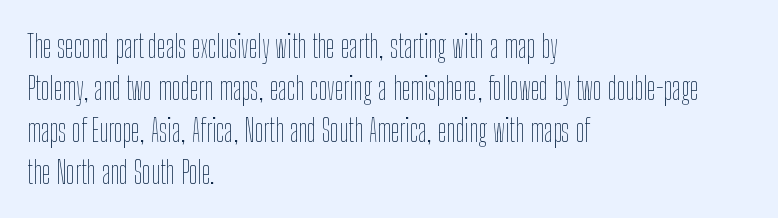
Q: Is the text bold? A: No.
Q: Is the text italic (slanted)? A: No, it is upright.
Q: Is the text underlined? A: No.
Q: How is the paragraph aligned? A: Left-aligned.
Q: Is the spacing between letters normal or unusually wide? A: Normal.
Q: Is the spacing between lines tight, normal or loose? A: Normal.
Q: Width (condensed, normal, or wide)? A: Condensed.
Q: Stroke contrast? A: Low.
Q: x-height? A: Medium.
Q: Monospaced? A: No.
